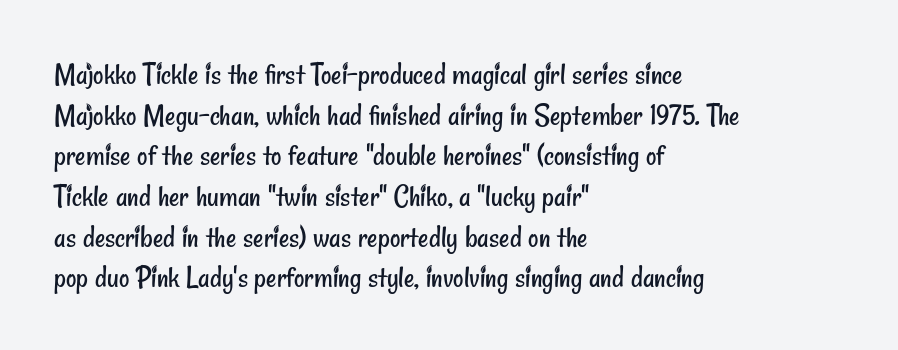
The image shows 32 px regular-weight, condensed sans-serif type; set left-aligned, normal line spacing (1.27x), normal letter spacing, not underlined; low stroke contrast and a small x-height.
